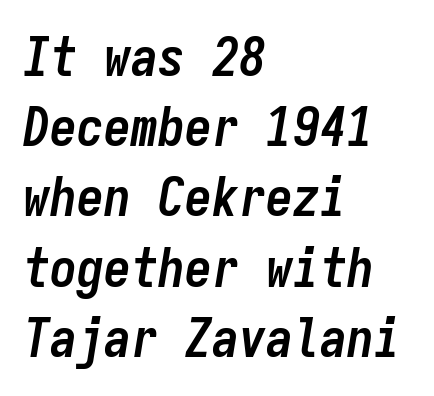
Here the designer chose a console-style face with uniform glyph widths. The specimen omits any rule beneath the text block's lines. Compared with a centered layout, this one pins lines to the left instead. Does the weight exceed regular? Yes, all the way to bold. The letterforms sit shoulder to shoulder at normal distance. It's the slanting kind of type.
